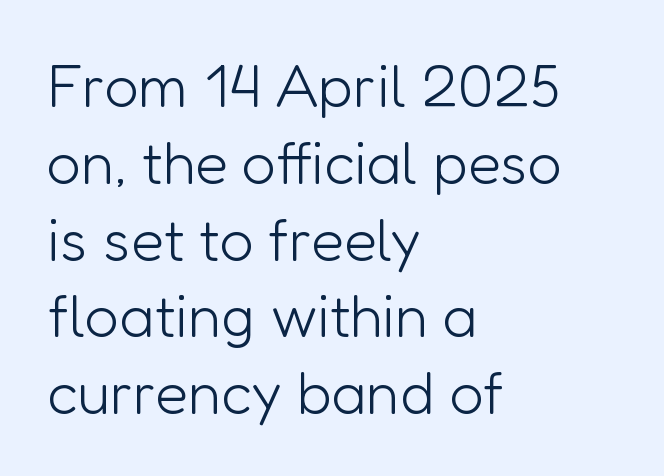
Q: Is the text bold? A: No.
Q: Is the text italic (slanted)? A: No, it is upright.
Q: Is the typeface a serif or a sans-serif typeface? A: Sans-serif.
Q: Is the text underlined? A: No.
Q: How is the paragraph aligned? A: Left-aligned.
Q: Is the spacing between letters normal or unusually wide? A: Normal.
Q: Is the spacing between lines tight, normal or loose? A: Normal.
Q: Width (condensed, normal, or wide)? A: Normal.
Q: Stroke contrast? A: Low.
Q: x-height? A: Medium.
Q: Monospaced? A: No.
